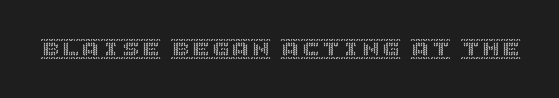
These lines keep a tight, regular rhythm from letter to letter. Unmarked baselines from the first word to the last. Italic: no, the glyphs are upright roman.
